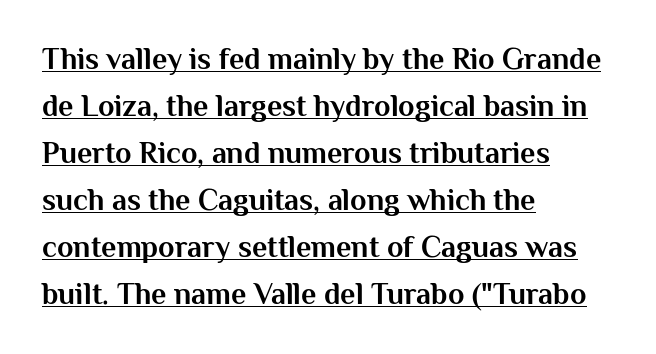
{"serif": "no", "italic": "no", "bold": "yes", "weight": "bold", "width": "normal", "stroke_contrast": "medium", "x_height": "medium", "monospaced": "no", "underline": "yes", "align": "left", "line_spacing": "normal", "line_spacing_ratio": 1.57, "letter_spacing": "normal", "letter_spacing_em": 0.0, "glyph_px": 30}
